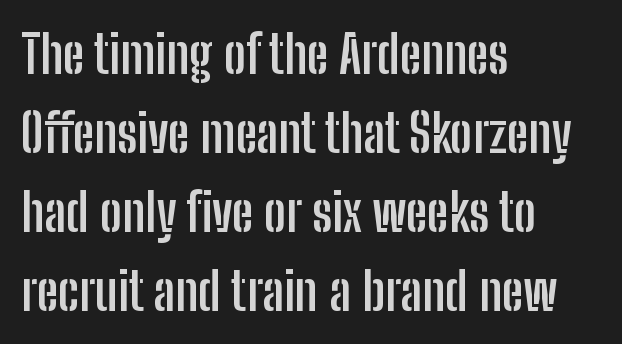
Q: Is the text bold? A: Yes.
Q: Is the text italic (slanted)? A: No, it is upright.
Q: Is the typeface a serif or a sans-serif typeface? A: Sans-serif.
Q: Is the text underlined? A: No.
Q: How is the paragraph aligned? A: Left-aligned.
Q: Is the spacing between letters normal or unusually wide? A: Normal.
Q: Is the spacing between lines tight, normal or loose? A: Normal.
Q: Width (condensed, normal, or wide)? A: Condensed.
Q: Stroke contrast? A: Low.
Q: x-height? A: Medium.
Q: Monospaced? A: No.
